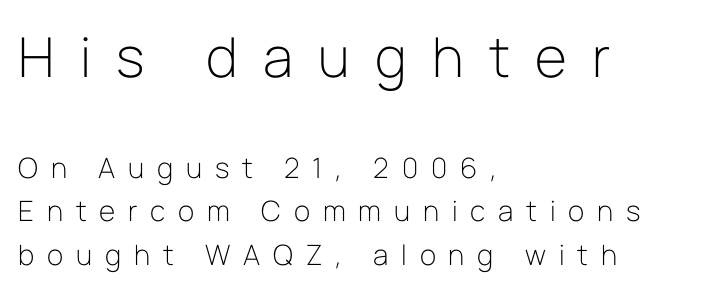
The rendering shrinks the type as you move from the upper chunk to the lower. Clear beneath every line of the passage. Tall strokes in this sample are plumb rather than angled. Bold? No — there's no thickening of the strokes. Reading down the block, your eye returns to a fixed left position each line.
